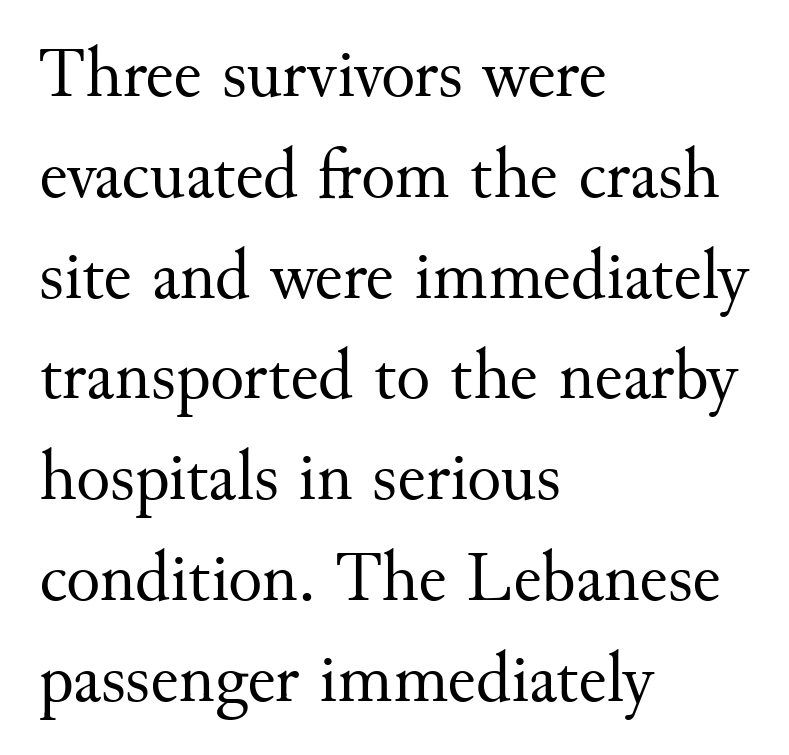
The image shows 71 px regular-weight serif type, upright; set left-aligned, normal line spacing (1.42x), normal letter spacing, not underlined; medium stroke contrast and a small x-height.
